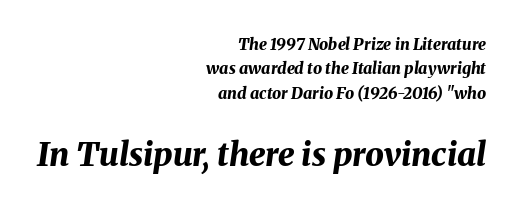
{"italic": "yes", "lean": "right", "slant_degrees": 8, "bold": "yes", "weight": "bold", "width": "normal", "stroke_contrast": "medium", "x_height": "medium", "monospaced": "no", "underline": "no", "align": "right", "line_spacing": "normal", "line_spacing_ratio": 1.52, "letter_spacing": "normal", "letter_spacing_em": 0.0, "larger_block": "second", "size_ratio": 2.06, "glyph_px": 33}
